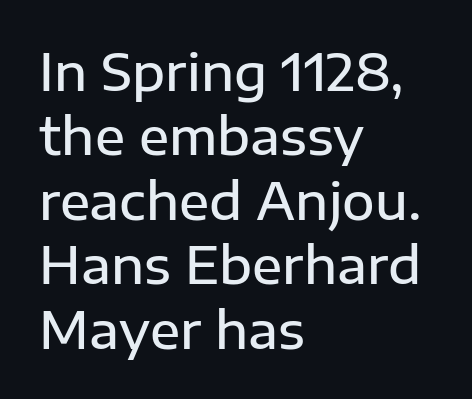
This rendering features lettering with no underline. The passage shown is semibold, sitting just below true bold. Line starts are locked; line ends wander. Varying glyph widths throughout — classic text-font behaviour. How would I describe the line gaps? Plain and ordinary. This is the regular roman posture of the typeface.
